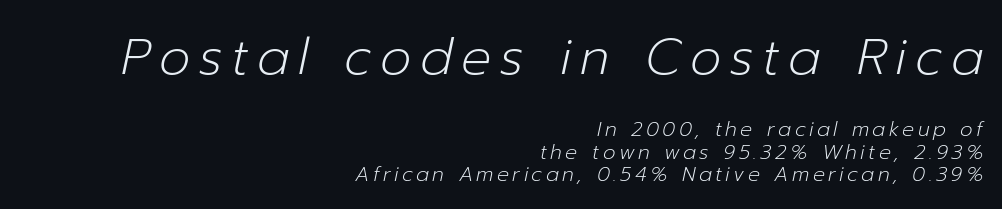
The image shows 50 px light type, italic (leaning right); set right-aligned, tight line spacing (1.11x), not underlined; the first (top) block is 2.5x larger; low stroke contrast and a medium x-height.
